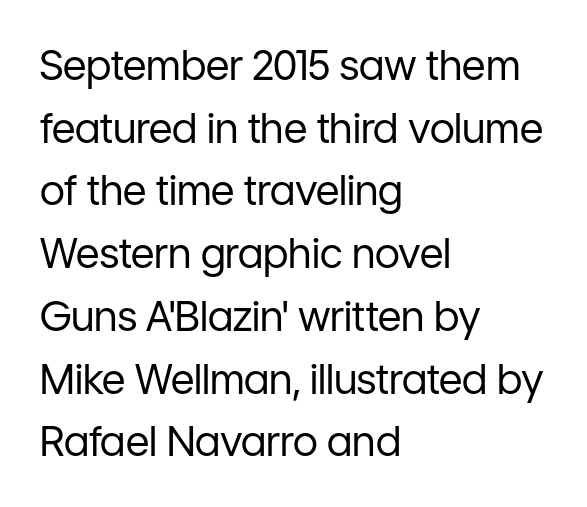
{"serif": "no", "italic": "no", "bold": "no", "weight": "regular", "width": "normal", "stroke_contrast": "low", "x_height": "medium", "monospaced": "no", "underline": "no", "align": "left", "line_spacing": "normal", "line_spacing_ratio": 1.53, "letter_spacing": "normal", "letter_spacing_em": 0.0, "glyph_px": 41}
